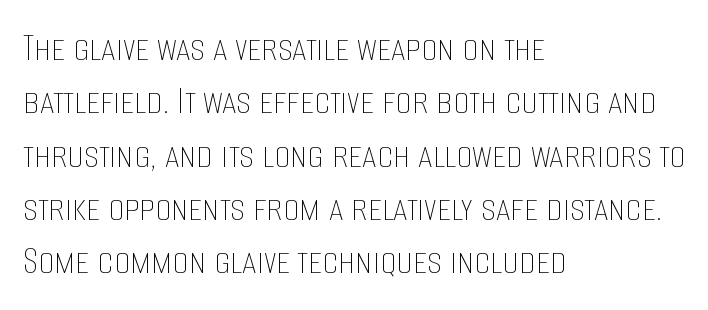
{"italic": "no", "bold": "no", "weight": "thin", "width": "condensed", "stroke_contrast": "low", "x_height": "large", "monospaced": "no", "underline": "no", "align": "left", "line_spacing": "normal", "line_spacing_ratio": 1.3, "letter_spacing": "normal", "letter_spacing_em": 0.0, "glyph_px": 41}
